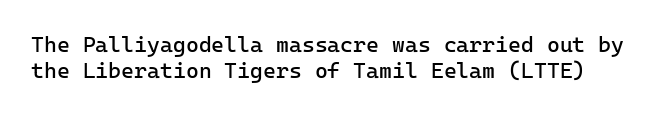
Q: Is the text bold? A: No.
Q: Is the text italic (slanted)? A: No, it is upright.
Q: Is the text underlined? A: No.
Q: Is the spacing between letters normal or unusually wide? A: Normal.
